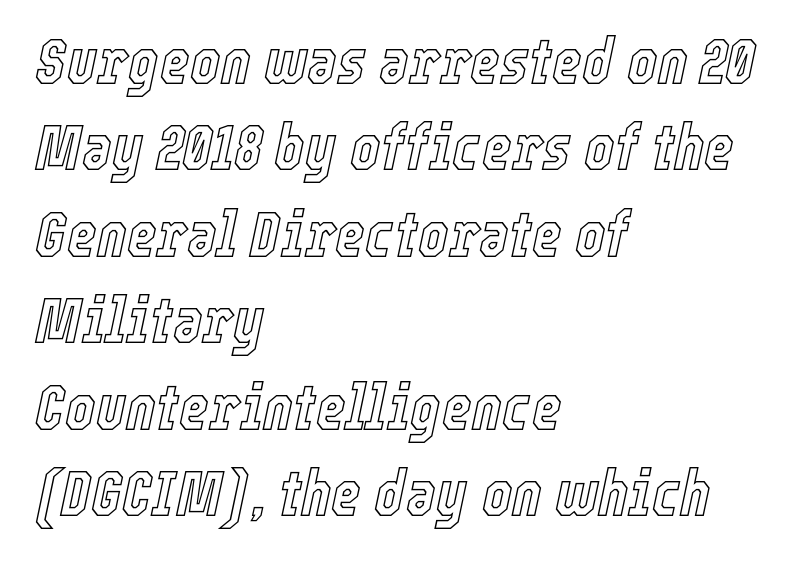
The rendering applies a slant to the glyphs. Leading: standard. Decoration check: the copy has no underline. The horizontal fit of the characters is conventional and even.
